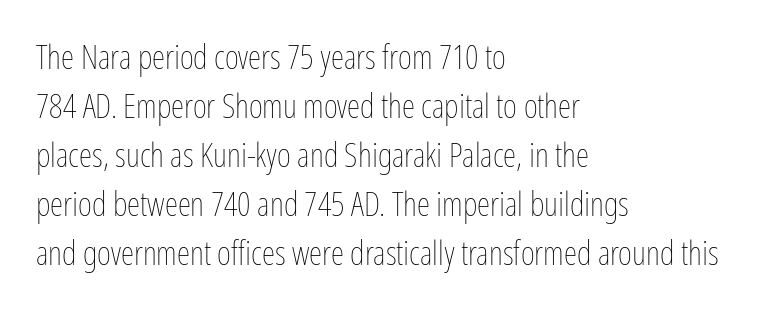
Compared with typical paragraphs, the rows here are spaced about the same. A typesetter would call this proportional, since set widths differ per character. Weight: not bold — regular or lighter. Between one letter and the next there's only the usual sliver of space.
